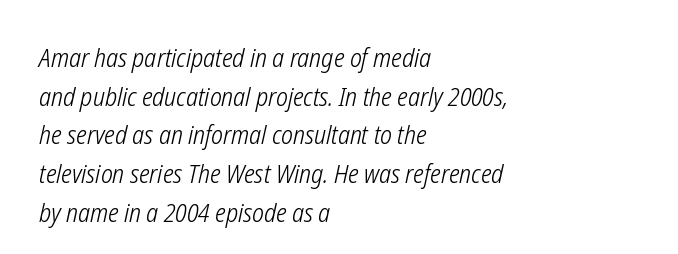
The image shows 26 px text type, italic (leaning right); set left-aligned, normal line spacing (1.49x), normal letter spacing, not underlined.
